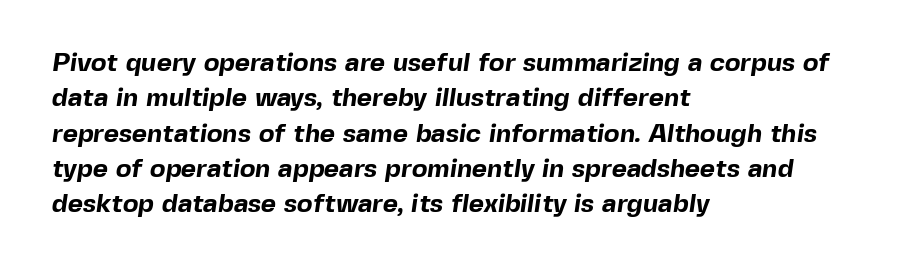
The image shows 26 px bold type; set left-aligned, normal line spacing (1.36x), normal letter spacing, not underlined.
